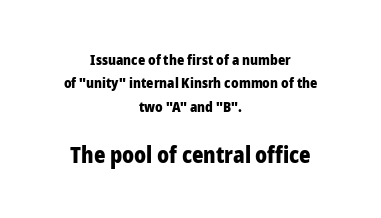
{"italic": "no", "bold": "yes", "underline": "no", "align": "center", "line_spacing": "normal", "line_spacing_ratio": 1.67, "letter_spacing": "normal", "letter_spacing_em": 0.0, "larger_block": "second", "size_ratio": 1.57, "glyph_px": 22}
